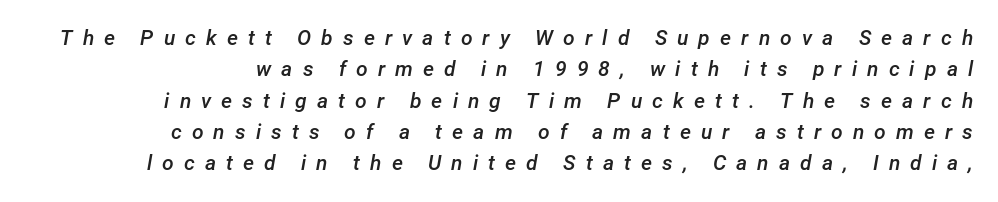
Clear beneath every line of the passage. In terms of weight, the rendering is demibold, just under bold. The ragged edge is on the left, which tells us the setting is flush right. Here the glyphs are tracked loosely, breaking word shapes into spaced letters. The space between consecutive lines is moderate.
